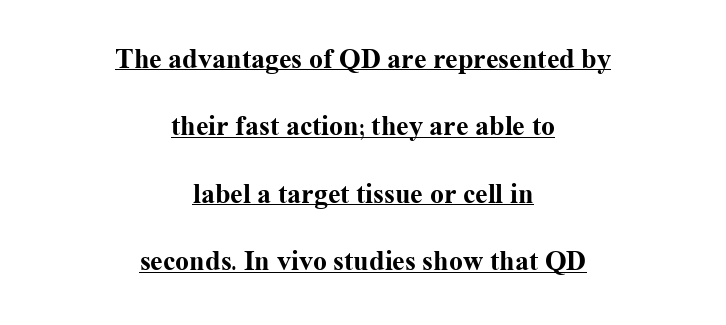
The image shows 28 px bold serif type, upright; set centered, loose line spacing (2.41x), normal letter spacing, underlined; medium stroke contrast and a medium x-height.
